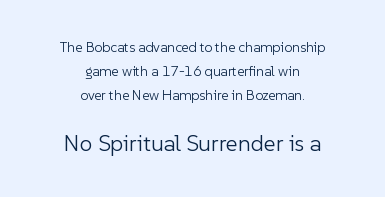
The image shows 23 px text type, upright; set centered, line spacing 1.71x, normal letter spacing, not underlined; the second (bottom) block is 1.64x larger.
